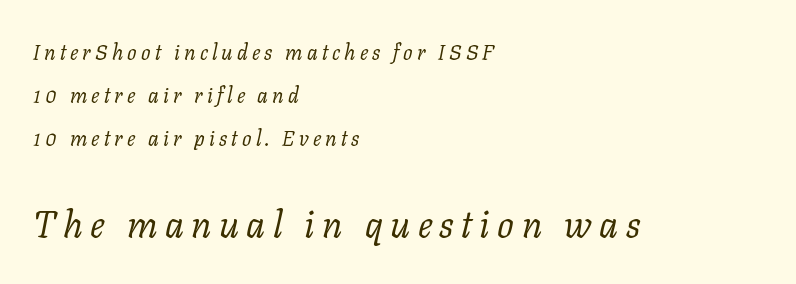
The designer went with a serif here, giving each stem small feet. This block would shrink considerably if given ordinary leading; it's expanded now. A typesetter would call this proportional, since set widths differ per character. One-word summary of the alignment: left. The letterforms sit at book weight or below. Does the bottom block carry the larger type? Yes, it does.
